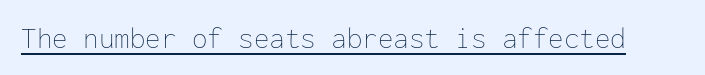
The image shows 31 px thin type, upright, monospaced; set normal letter spacing, underlined; low stroke contrast and a medium x-height.
